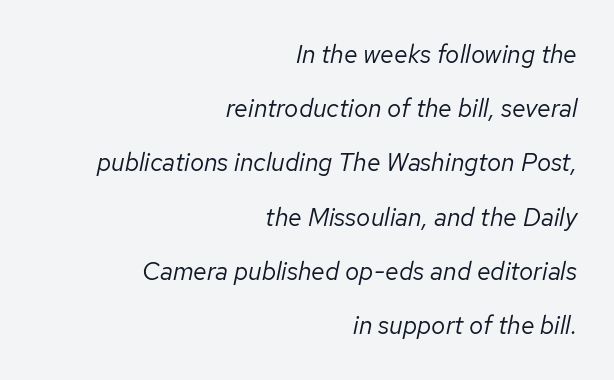
Q: Is the text bold? A: No.
Q: Is the text italic (slanted)? A: Yes, it leans right by about 12 degrees.
Q: Is the text underlined? A: No.
Q: How is the paragraph aligned? A: Right-aligned.
Q: Is the spacing between letters normal or unusually wide? A: Normal.
Q: Is the spacing between lines tight, normal or loose? A: Loose.
